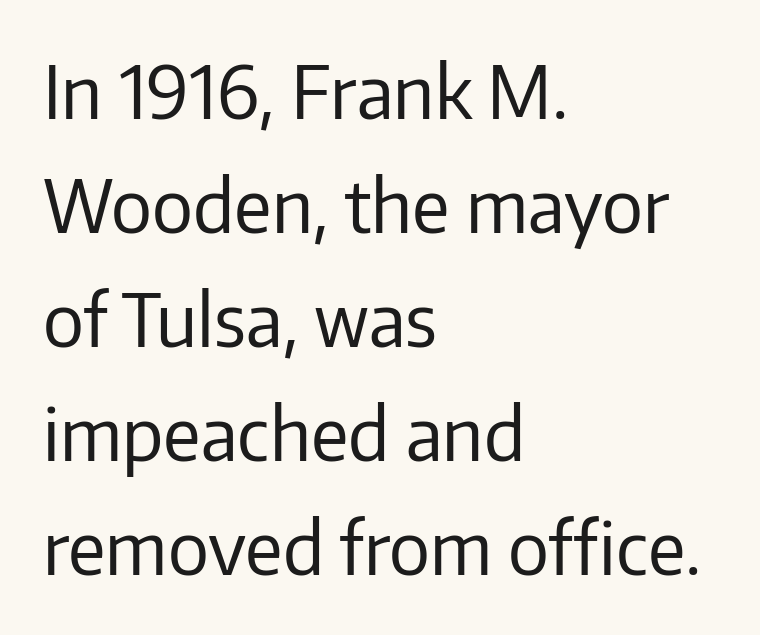
The passage shown has conventional tracking throughout. The space directly below the letters is spotless. In terms of leading, this rendering sits right in the middle. No italicization has been applied; the sample stays upright. No feet cap the strokes, marking this as sans-serif type.
